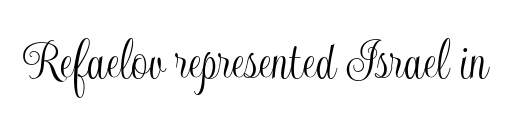
Looks like regular typesetting: each glyph gets only the width it needs. Here the glyphs are tracked normally, forming tight word shapes. Beneath every word, the page is bare.
